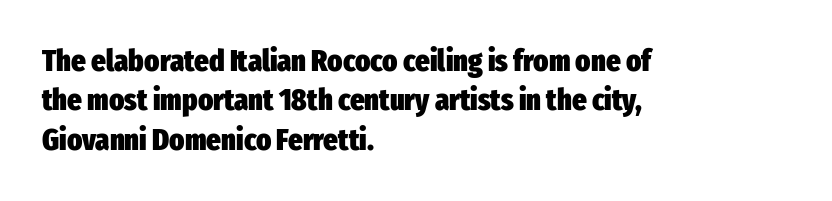
Just letters on the line, the space beneath them empty. The paragraph has a hard left edge and a soft right edge. This sample has the flowing, uneven cadence of proportional lettering. This sample uses an upright cut, with every glyph sitting square on the baseline. The face used here has the dense, thick strokes of a bold.
